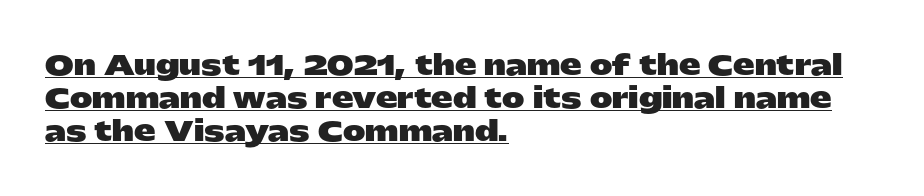
{"italic": "no", "bold": "yes", "underline": "yes", "align": "left", "line_spacing_ratio": 1.22, "letter_spacing": "normal", "letter_spacing_em": 0.0, "glyph_px": 27}
